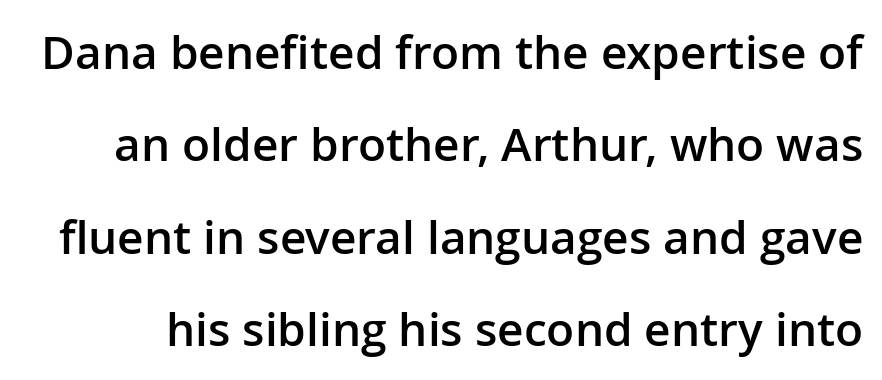
The image shows 46 px semibold sans-serif type, upright; set loose line spacing (2.01x), normal letter spacing, not underlined; low stroke contrast and a medium x-height.
